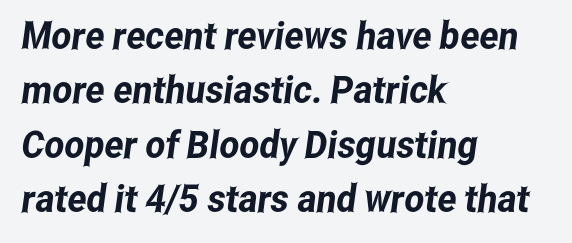
Q: Is the typeface a serif or a sans-serif typeface? A: Sans-serif.
Q: Is the text underlined? A: No.
Q: How is the paragraph aligned? A: Left-aligned.
Q: Is the spacing between letters normal or unusually wide? A: Normal.
Q: Is the spacing between lines tight, normal or loose? A: Normal.
Q: Width (condensed, normal, or wide)? A: Condensed.
Q: Stroke contrast? A: Low.
Q: x-height? A: Medium.
Q: Monospaced? A: No.
